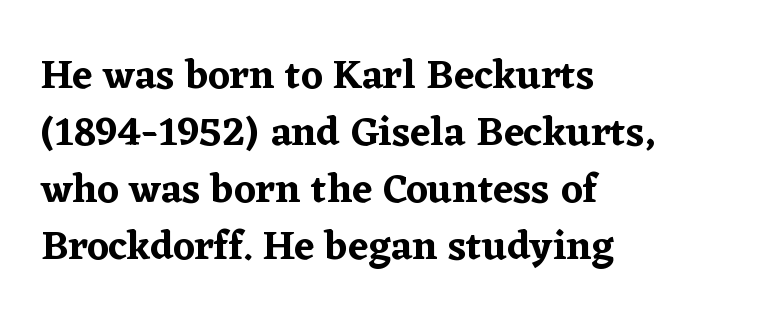
The lettering stays uniformly vertical, giving the passage a roman look. Leading: standard. The passage is arranged the way most books set body copy — flush left. Serifs: yes, visible at the terminals of the letterforms. Note the varied advance widths — an 'i' is clearly narrower than an 'm'. The specimen omits any rule beneath the text block's lines.
